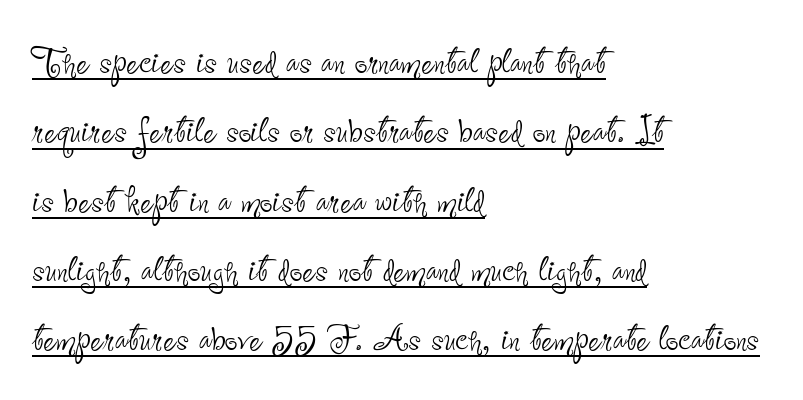
The image shows 45 px thin, condensed sans-serif type; set left-aligned, normal line spacing (1.54x), normal letter spacing, underlined; low stroke contrast and a small x-height.
